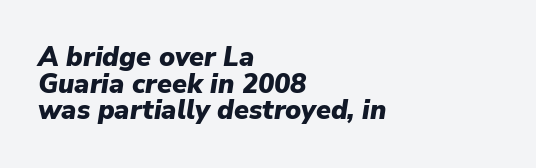
{"italic": "yes", "lean": "right", "slant_degrees": 9, "bold": "yes", "underline": "no", "align": "left", "line_spacing": "tight", "line_spacing_ratio": 0.99, "letter_spacing": "normal", "letter_spacing_em": 0.0, "glyph_px": 27}
